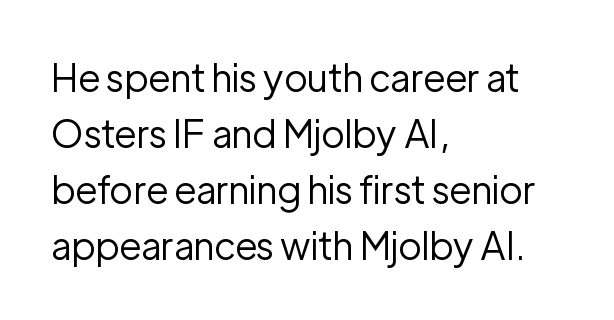
{"serif": "no", "italic": "no", "bold": "no", "weight": "regular", "width": "normal", "stroke_contrast": "low", "x_height": "medium", "monospaced": "no", "underline": "no", "align": "left", "line_spacing": "normal", "line_spacing_ratio": 1.47, "letter_spacing": "normal", "letter_spacing_em": 0.0, "glyph_px": 38}
